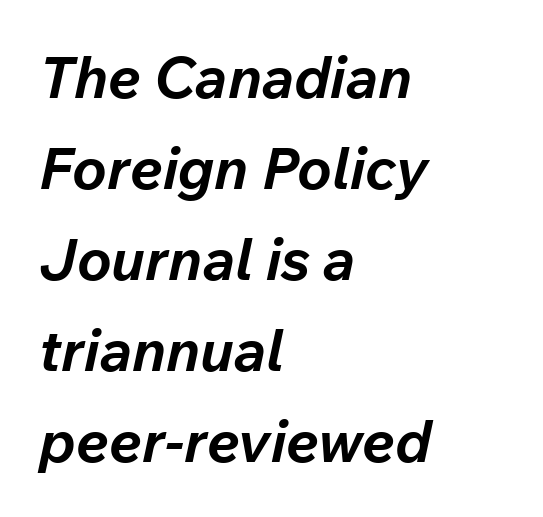
The image shows 58 px bold type, italic (leaning right); set left-aligned, normal line spacing (1.57x), normal letter spacing, not underlined; low stroke contrast and a medium x-height.
